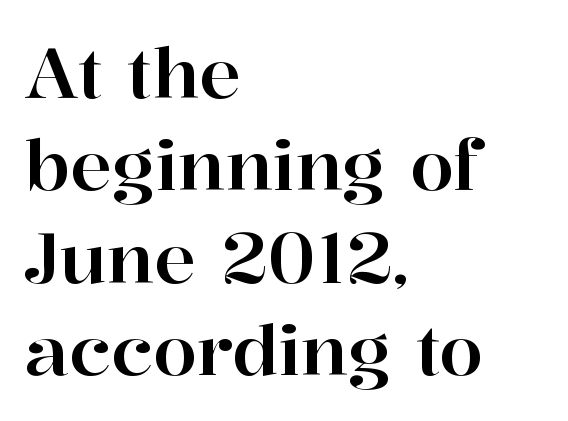
The letters advance in unequal steps, a hallmark of proportional type. The glyphs are unaccompanied by any horizontal stroke below them. Compared with typical paragraphs, the rows here are spaced about the same. Vertical strokes here are truly vertical. The lines in this sample share a left origin and differ only in where they stop. This sample uses plain, unmodified letter spacing.
